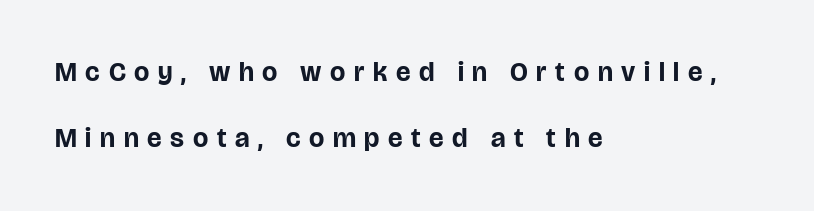
Does the leading feel generous? Absolutely, it's lavish. Line starts are locked; line ends wander. Display-style spreading of the glyphs; the letterfit is very open. In terms of weight, the rendering is a true, heavy bold. Descenders are the only things crossing below the line. A roman cut, with each character standing at attention.
